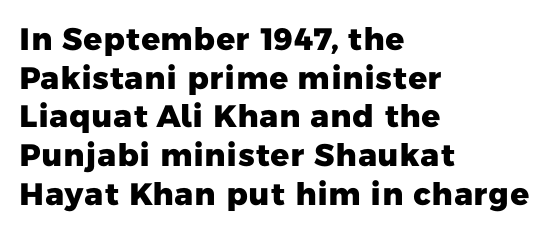
Q: Is the text bold? A: Yes.
Q: Is the typeface a serif or a sans-serif typeface? A: Sans-serif.
Q: Is the text underlined? A: No.
Q: How is the paragraph aligned? A: Left-aligned.
Q: Is the spacing between letters normal or unusually wide? A: Normal.
Q: Is the spacing between lines tight, normal or loose? A: Normal.
Q: Width (condensed, normal, or wide)? A: Normal.
Q: Stroke contrast? A: Low.
Q: x-height? A: Medium.
Q: Monospaced? A: No.
